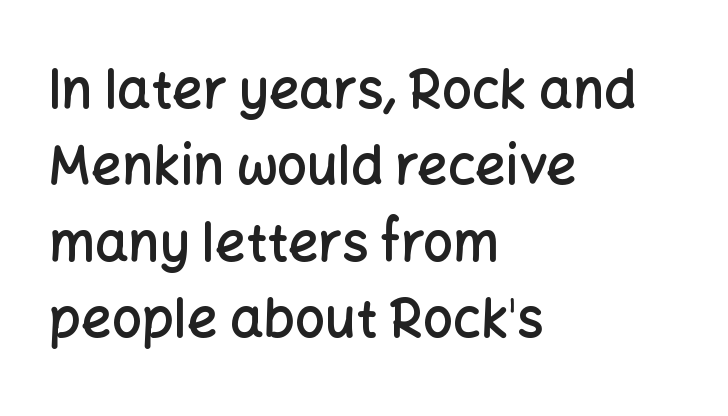
{"serif": "no", "italic": "no", "bold": "semi", "weight": "semibold", "width": "normal", "stroke_contrast": "low", "x_height": "medium", "monospaced": "no", "underline": "no", "align": "left", "line_spacing": "normal", "line_spacing_ratio": 1.44, "letter_spacing": "normal", "letter_spacing_em": 0.0, "glyph_px": 53}
